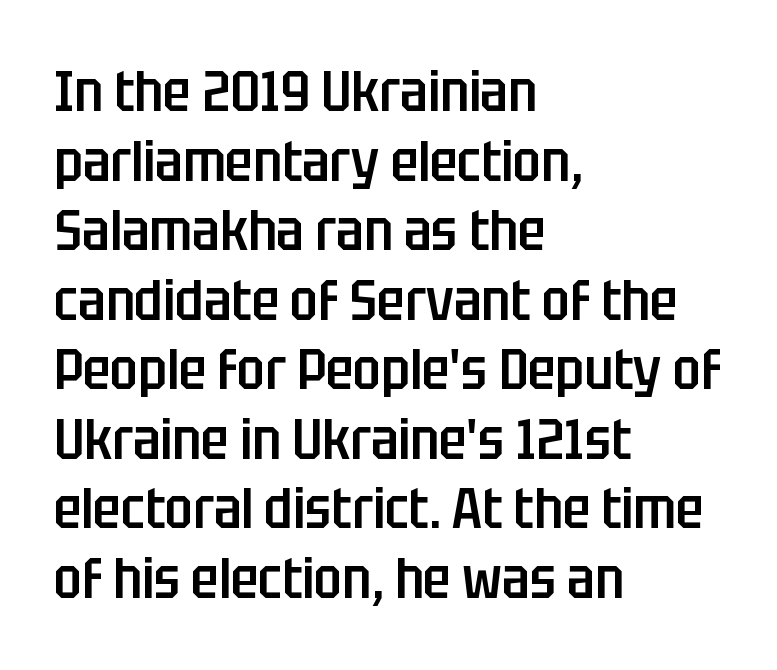
Q: Is the text bold? A: Semi-bold.
Q: Is the text italic (slanted)? A: No, it is upright.
Q: Is the typeface a serif or a sans-serif typeface? A: Sans-serif.
Q: Is the text underlined? A: No.
Q: How is the paragraph aligned? A: Left-aligned.
Q: Is the spacing between letters normal or unusually wide? A: Normal.
Q: Width (condensed, normal, or wide)? A: Condensed.
Q: Stroke contrast? A: Low.
Q: x-height? A: Large.
Q: Monospaced? A: No.
